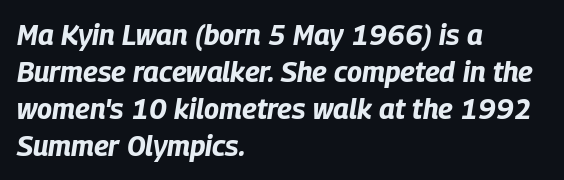
Varying glyph widths throughout — classic text-font behaviour. Teacher's note: observe the even left margin — that is flush-left alignment. The glyphs are unaccompanied by any horizontal stroke below them. Heavy, bold letterforms.
